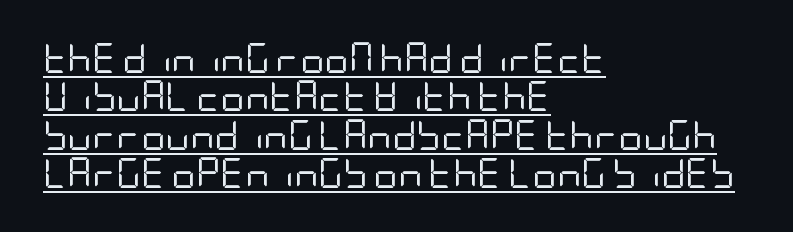
{"serif": "no", "italic": "no", "bold": "no", "weight": "regular", "width": "condensed", "stroke_contrast": "low", "x_height": "large", "underline": "yes", "align": "left", "line_spacing": "normal", "line_spacing_ratio": 1.28, "letter_spacing": "normal", "letter_spacing_em": 0.0, "glyph_px": 30}
